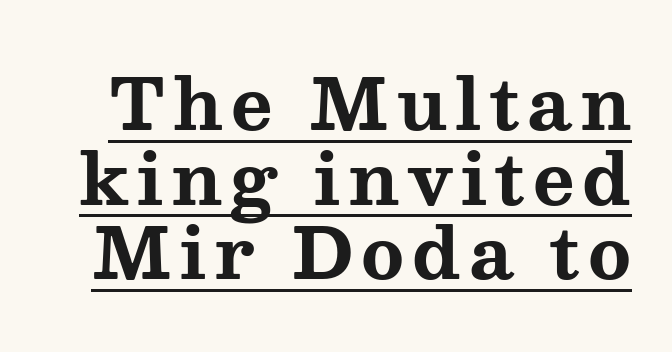
Q: Is the text bold? A: Yes.
Q: Is the text italic (slanted)? A: No, it is upright.
Q: Is the typeface a serif or a sans-serif typeface? A: Serif.
Q: Is the text underlined? A: Yes.
Q: Is the spacing between lines tight, normal or loose? A: Tight.
Q: Width (condensed, normal, or wide)? A: Wide.
Q: Stroke contrast? A: Medium.
Q: x-height? A: Medium.
Q: Monospaced? A: No.
